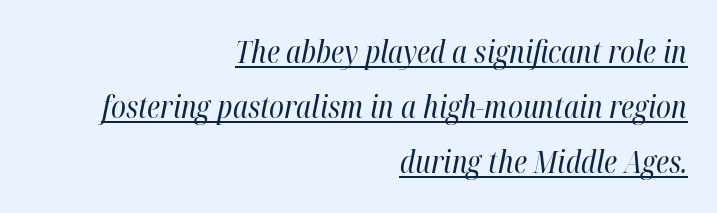
{"italic": "yes", "lean": "right", "slant_degrees": 12, "bold": "no", "weight": "regular", "width": "condensed", "stroke_contrast": "high", "x_height": "medium", "monospaced": "no", "underline": "yes", "align": "right", "line_spacing_ratio": 1.84, "letter_spacing": "normal", "letter_spacing_em": 0.0, "glyph_px": 30}
